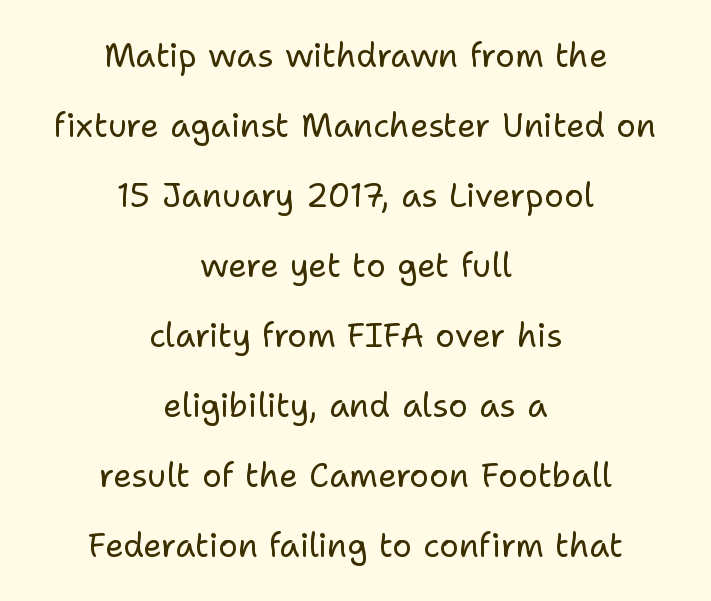
Q: Is the text bold? A: No.
Q: Is the text italic (slanted)? A: No, it is upright.
Q: Is the typeface a serif or a sans-serif typeface? A: Sans-serif.
Q: Is the text underlined? A: No.
Q: How is the paragraph aligned? A: Centered.
Q: Is the spacing between letters normal or unusually wide? A: Normal.
Q: Is the spacing between lines tight, normal or loose? A: Loose.
Q: Width (condensed, normal, or wide)? A: Normal.
Q: Stroke contrast? A: Low.
Q: x-height? A: Medium.
Q: Monospaced? A: No.
